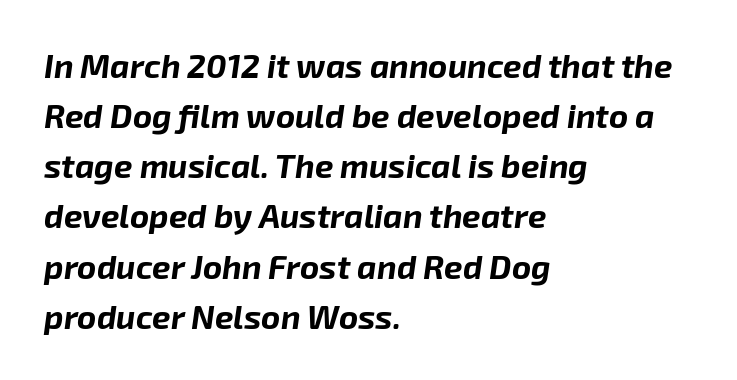
The image shows 33 px bold type, italic (leaning right); set left-aligned, normal line spacing (1.52x), normal letter spacing, not underlined; low stroke contrast and a medium x-height.
